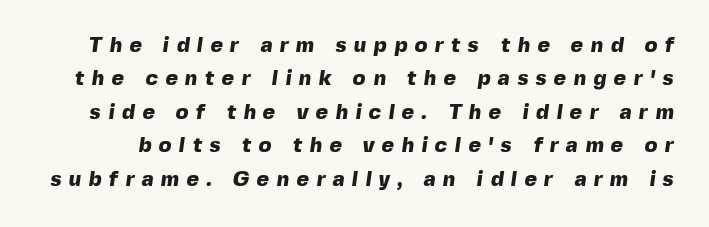
The image shows 21 px bold type; set normal line spacing (1.59x), unusually wide letter spacing (+0.36 em), not underlined.
